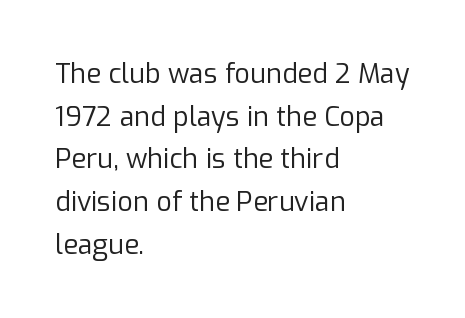
The image shows 27 px text type, upright; set left-aligned, normal line spacing (1.58x), normal letter spacing, not underlined.
